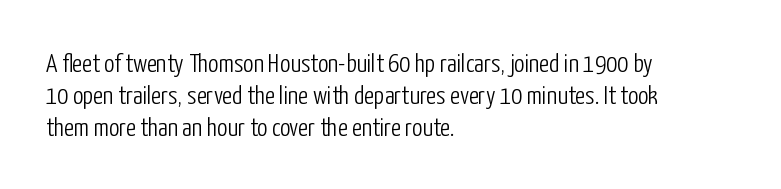
No letter is thick-stroked: the sample isn't bold. The lettering stays uniformly vertical, giving the passage a roman look. This sample uses plain, unmodified letter spacing. These lines stack with their left ends in a neat column. The gap between lines stays unmarked.
